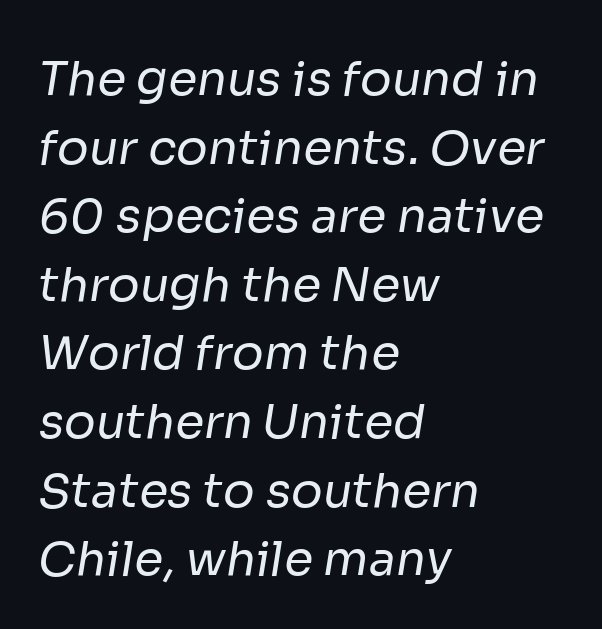
In terms of letterspacing, this is plain default setting. Grotesque or geometric, the face here clearly has no serifs. A bare baseline throughout the passage. The weight would be labelled regular, book, light, or lighter still. The block of text has a typical density, with ordinary space between rows.
